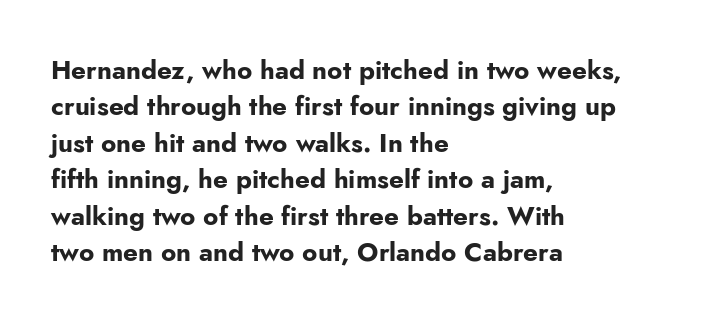
{"italic": "no", "bold": "yes", "underline": "no", "align": "left", "line_spacing": "normal", "line_spacing_ratio": 1.4, "letter_spacing": "normal", "letter_spacing_em": 0.0, "glyph_px": 26}
